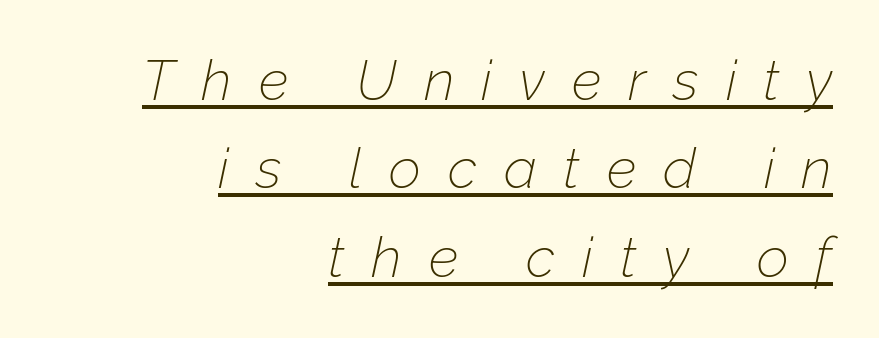
{"italic": "yes", "lean": "right", "slant_degrees": 12, "bold": "no", "weight": "thin", "width": "normal", "stroke_contrast": "low", "x_height": "medium", "monospaced": "no", "underline": "yes", "align": "right", "line_spacing": "normal", "line_spacing_ratio": 1.58, "letter_spacing": "wide", "letter_spacing_em": 0.48, "glyph_px": 56}
